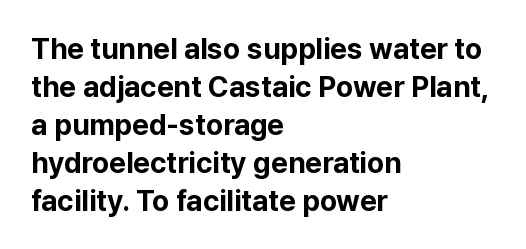
The image shows 29 px bold sans-serif type, upright; set left-aligned, normal line spacing (1.31x), normal letter spacing, not underlined; low stroke contrast and a medium x-height.
